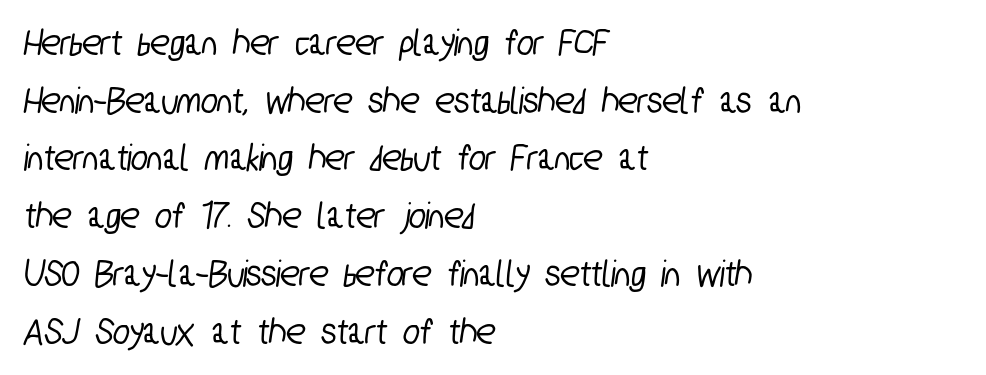
Q: Is the typeface a serif or a sans-serif typeface? A: Sans-serif.
Q: Is the text underlined? A: No.
Q: How is the paragraph aligned? A: Left-aligned.
Q: Is the spacing between letters normal or unusually wide? A: Normal.
Q: Is the spacing between lines tight, normal or loose? A: Normal.
Q: Width (condensed, normal, or wide)? A: Condensed.
Q: Stroke contrast? A: Low.
Q: x-height? A: Medium.
Q: Monospaced? A: No.
